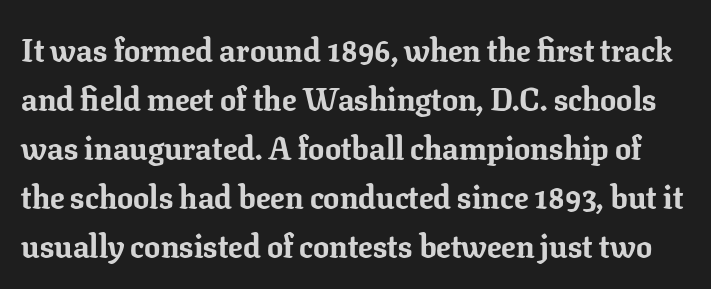
{"serif": "yes", "italic": "no", "bold": "yes", "weight": "bold", "width": "normal", "stroke_contrast": "low", "x_height": "medium", "monospaced": "no", "underline": "no", "line_spacing": "normal", "line_spacing_ratio": 1.53, "letter_spacing": "normal", "letter_spacing_em": 0.0, "glyph_px": 32}
